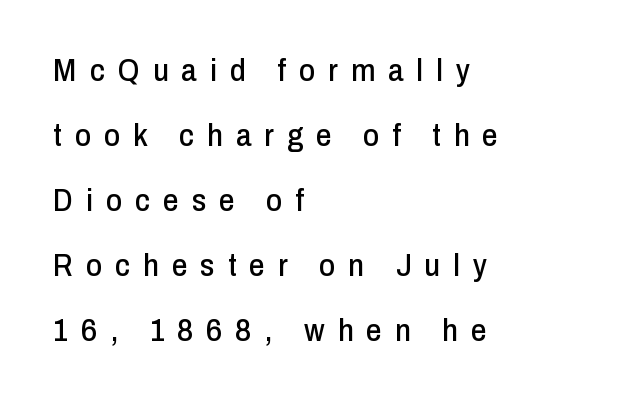
The image shows 31 px condensed sans-serif type, upright; set left-aligned, loose line spacing (2.1x), unusually wide letter spacing (+0.42 em), not underlined; low stroke contrast and a medium x-height.
